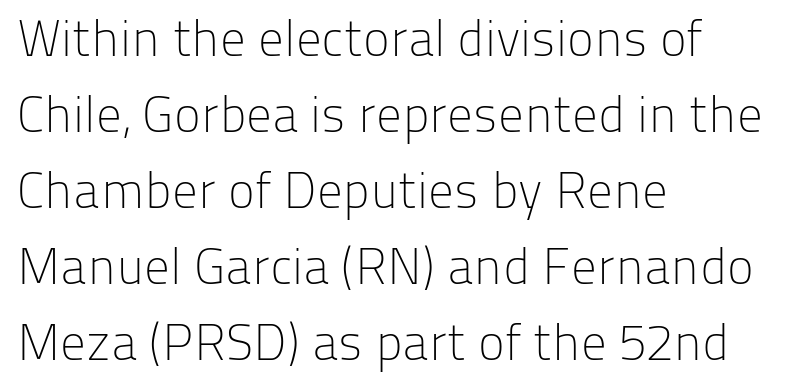
{"serif": "no", "italic": "no", "bold": "no", "weight": "light", "width": "normal", "stroke_contrast": "low", "x_height": "medium", "monospaced": "no", "underline": "no", "align": "left", "line_spacing": "normal", "line_spacing_ratio": 1.49, "letter_spacing": "normal", "letter_spacing_em": 0.0, "glyph_px": 51}
